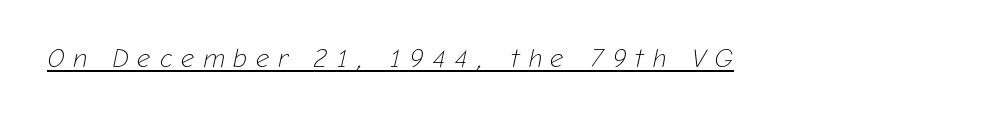
{"italic": "yes", "lean": "right", "slant_degrees": 12, "bold": "no", "underline": "yes", "letter_spacing": "wide", "letter_spacing_em": 0.34, "glyph_px": 26}
